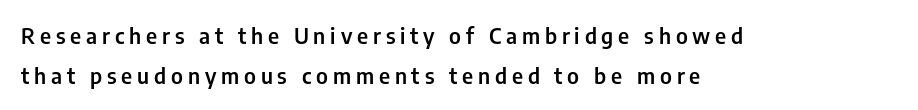
Q: Is the text bold? A: Semi-bold.
Q: Is the text italic (slanted)? A: No, it is upright.
Q: Is the text underlined? A: No.
Q: How is the paragraph aligned? A: Left-aligned.
Q: Is the spacing between letters normal or unusually wide? A: Unusually wide.
